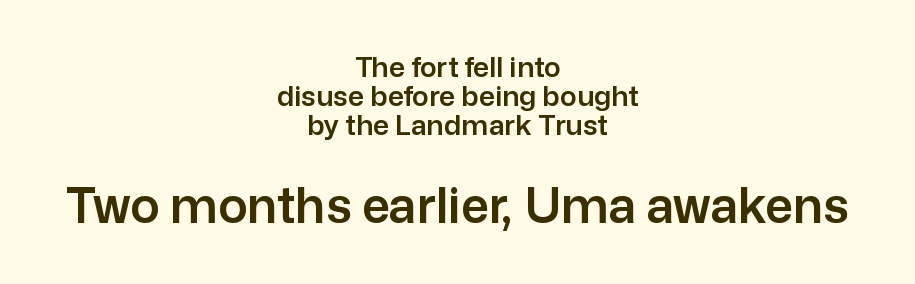
Q: Is the text italic (slanted)? A: No, it is upright.
Q: Is the typeface a serif or a sans-serif typeface? A: Sans-serif.
Q: Is the text underlined? A: No.
Q: How is the paragraph aligned? A: Centered.
Q: Is the spacing between letters normal or unusually wide? A: Normal.
Q: Is the spacing between lines tight, normal or loose? A: Tight.
Q: Which block of text is set in a larger size, the first (top) or the second (bottom)? A: The second (bottom) one.
Q: Width (condensed, normal, or wide)? A: Normal.
Q: Stroke contrast? A: Low.
Q: x-height? A: Medium.
Q: Monospaced? A: No.
